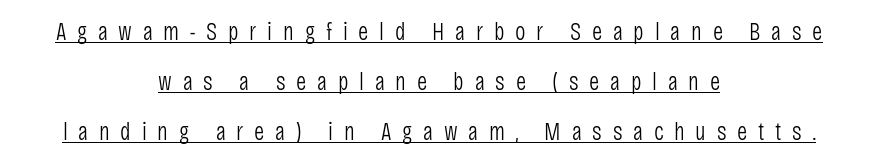
{"italic": "no", "bold": "no", "underline": "yes", "align": "center", "line_spacing": "loose", "line_spacing_ratio": 2.0, "letter_spacing": "wide", "letter_spacing_em": 0.43, "glyph_px": 25}
